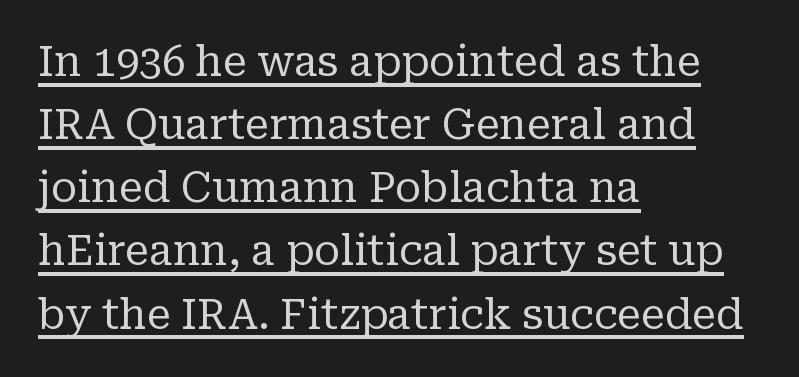
The image shows 41 px regular-weight serif type, upright; set left-aligned, normal line spacing (1.54x), normal letter spacing, underlined; low stroke contrast and a medium x-height.
